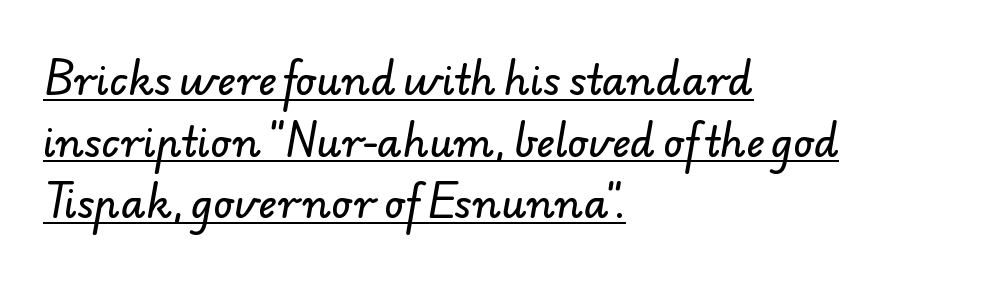
Q: Is the typeface a serif or a sans-serif typeface? A: Sans-serif.
Q: Is the text underlined? A: Yes.
Q: How is the paragraph aligned? A: Left-aligned.
Q: Is the spacing between letters normal or unusually wide? A: Normal.
Q: Is the spacing between lines tight, normal or loose? A: Normal.
Q: Width (condensed, normal, or wide)? A: Normal.
Q: Stroke contrast? A: Low.
Q: x-height? A: Small.
Q: Monospaced? A: No.
